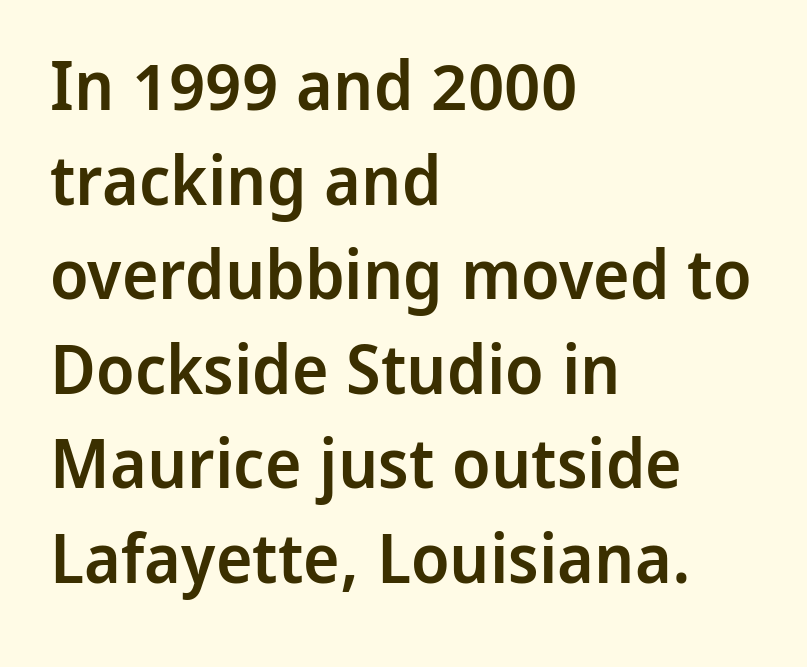
Students, this is semibold: more ink than regular, less than bold. Short and long lines alike share a common starting point at left. Here the designer chose a conventional face with non-uniform glyph widths. Between one letter and the next there's only the usual sliver of space. The glyphs are unaccompanied by any horizontal stroke below them.
